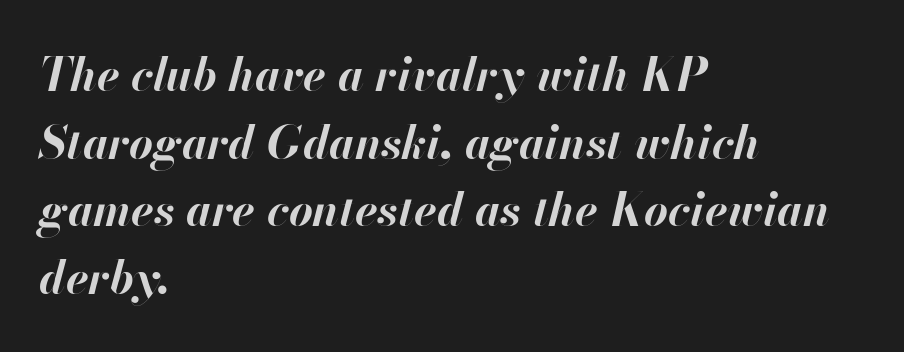
Q: Is the text bold? A: Yes.
Q: Is the text italic (slanted)? A: Yes, it leans right by about 13 degrees.
Q: Is the text underlined? A: No.
Q: How is the paragraph aligned? A: Left-aligned.
Q: Is the spacing between letters normal or unusually wide? A: Normal.
Q: Is the spacing between lines tight, normal or loose? A: Normal.
Q: Width (condensed, normal, or wide)? A: Normal.
Q: Stroke contrast? A: High.
Q: x-height? A: Small.
Q: Monospaced? A: No.
